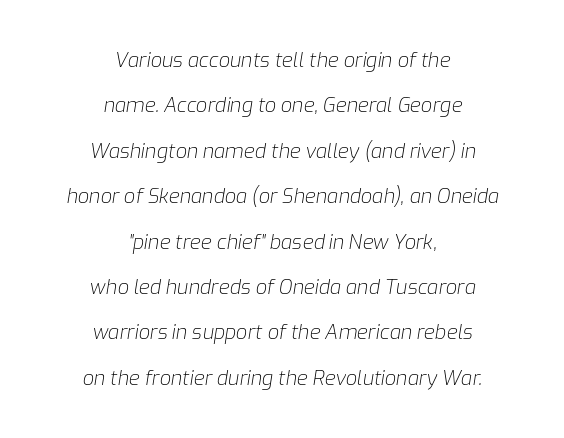
The image shows 20 px text type, italic (leaning right); set centered, loose line spacing (2.27x), normal letter spacing, not underlined.
